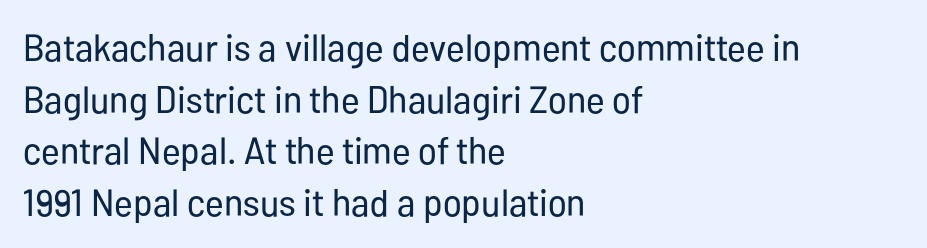
The image shows 38 px regular-weight, condensed sans-serif type, upright; set left-aligned, normal line spacing (1.36x), normal letter spacing, not underlined; low stroke contrast and a medium x-height.
